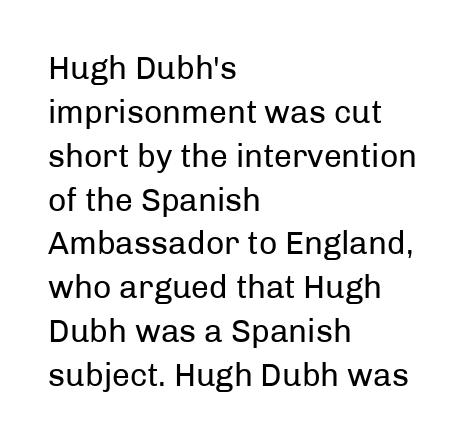
Honestly, there is no underline to notice here at all. The typeface chosen for these lines omits serifs. This sample is left-justified, so line endings fall wherever the words run out. This is the regular roman posture of the typeface.
